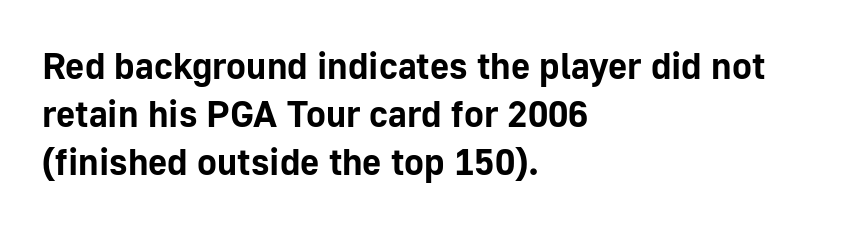
Q: Is the text bold? A: Yes.
Q: Is the text italic (slanted)? A: No, it is upright.
Q: Is the typeface a serif or a sans-serif typeface? A: Sans-serif.
Q: Is the text underlined? A: No.
Q: How is the paragraph aligned? A: Left-aligned.
Q: Is the spacing between letters normal or unusually wide? A: Normal.
Q: Is the spacing between lines tight, normal or loose? A: Normal.
Q: Width (condensed, normal, or wide)? A: Normal.
Q: Stroke contrast? A: Low.
Q: x-height? A: Medium.
Q: Monospaced? A: No.
